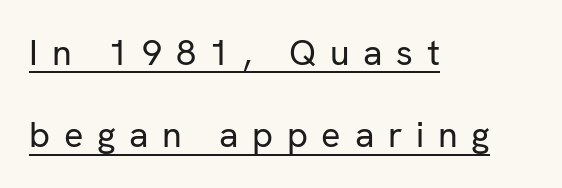
The image shows 36 px regular-weight sans-serif type, upright; set left-aligned, loose line spacing (2.29x), unusually wide letter spacing (+0.38 em), underlined; low stroke contrast and a medium x-height.
